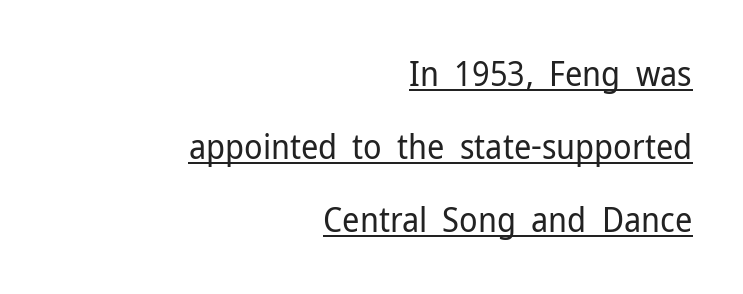
Q: Is the text bold? A: No.
Q: Is the text italic (slanted)? A: No, it is upright.
Q: Is the typeface a serif or a sans-serif typeface? A: Sans-serif.
Q: Is the text underlined? A: Yes.
Q: How is the paragraph aligned? A: Right-aligned.
Q: Is the spacing between letters normal or unusually wide? A: Normal.
Q: Is the spacing between lines tight, normal or loose? A: Loose.
Q: Width (condensed, normal, or wide)? A: Normal.
Q: Stroke contrast? A: Low.
Q: x-height? A: Medium.
Q: Monospaced? A: No.
